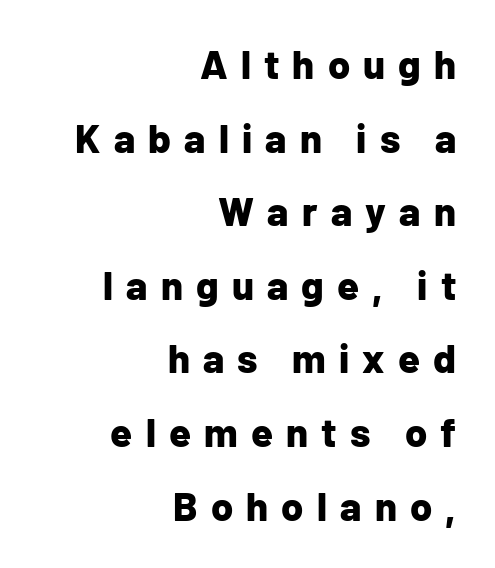
The baseline area is clear. Think of a printed novel: that variable character pitch is what you see here. Alignment: flush right. Tracking value appears strongly positive — letters spread wide.
